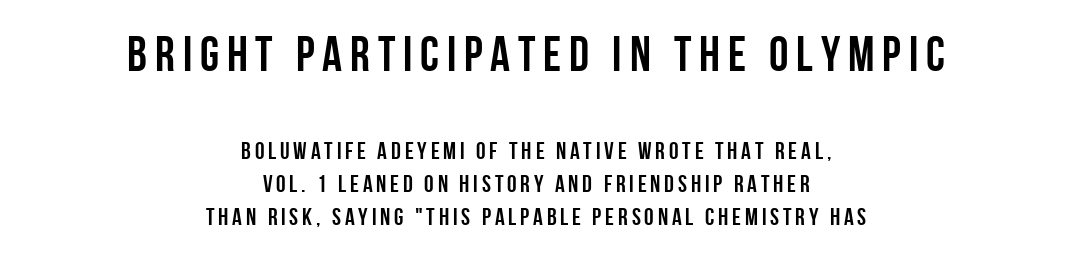
You could not count columns in this text — the font is proportionally spaced. The specimen omits any rule beneath the text block's lines. The vertical gap from one line to the next is medium. Strokes here are thick enough to call this a true bold.
